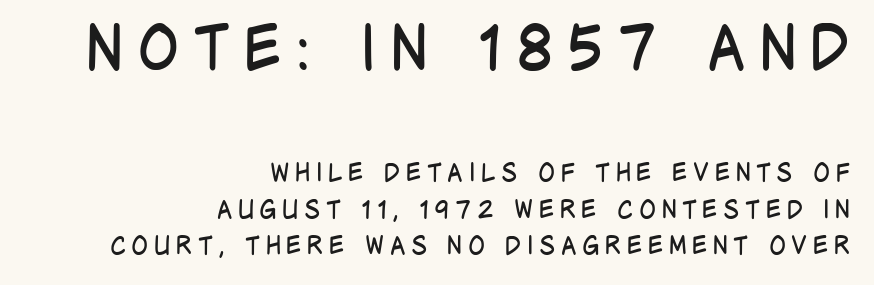
{"serif": "no", "italic": "no", "bold": "no", "weight": "regular", "width": "condensed", "stroke_contrast": "low", "x_height": "large", "monospaced": "no", "underline": "no", "align": "right", "line_spacing": "normal", "line_spacing_ratio": 1.45, "letter_spacing": "wide", "letter_spacing_em": 0.22, "larger_block": "first", "size_ratio": 2.48, "glyph_px": 62}
